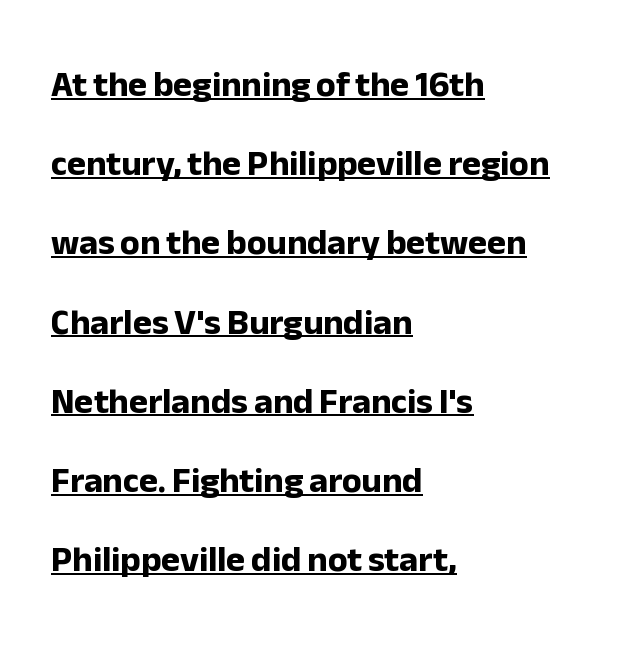
The image shows 36 px bold sans-serif type, upright; set left-aligned, loose line spacing (2.2x), normal letter spacing, underlined; low stroke contrast and a medium x-height.
